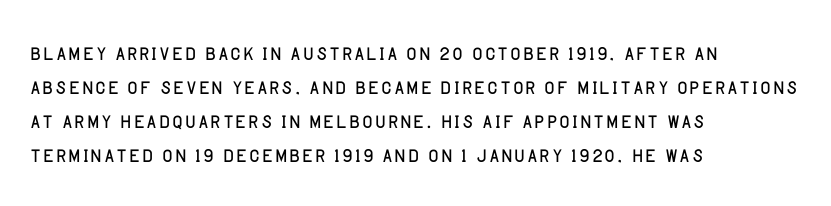
{"serif": "no", "italic": "no", "bold": "no", "weight": "light", "width": "normal", "stroke_contrast": "low", "x_height": "large", "monospaced": "no", "underline": "no", "align": "left", "line_spacing_ratio": 1.22, "letter_spacing": "normal", "letter_spacing_em": 0.0, "glyph_px": 28}
